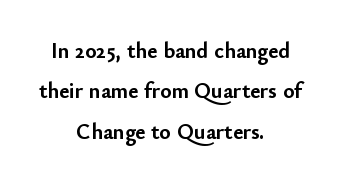
{"italic": "no", "bold": "yes", "underline": "no", "align": "center", "line_spacing_ratio": 1.83, "letter_spacing": "normal", "letter_spacing_em": 0.0, "glyph_px": 22}
